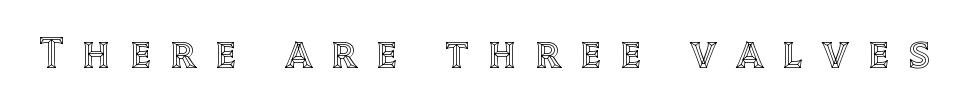
The type is letterspaced generously, with wide tracking. Each row of text sits above clean, open space. Every stem runs plumb, perpendicular to the baseline. Character widths vary here, with narrow letters taking less room than wide ones.
